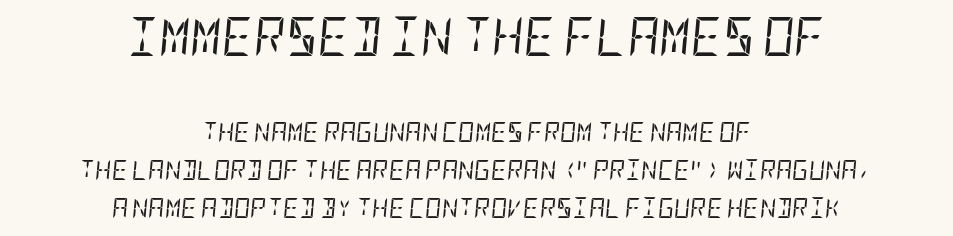
Q: Is the text bold? A: No.
Q: Is the text italic (slanted)? A: Yes, it leans right by about 5 degrees.
Q: Is the text underlined? A: No.
Q: How is the paragraph aligned? A: Centered.
Q: Is the spacing between letters normal or unusually wide? A: Normal.
Q: Is the spacing between lines tight, normal or loose? A: Loose.
Q: Which block of text is set in a larger size, the first (top) or the second (bottom)? A: The first (top) one.
Q: Width (condensed, normal, or wide)? A: Condensed.
Q: Stroke contrast? A: Low.
Q: x-height? A: Large.
